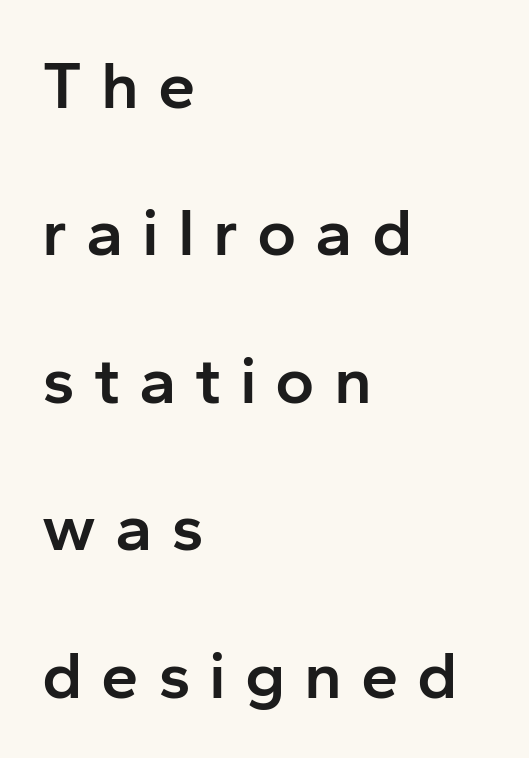
{"serif": "no", "italic": "no", "bold": "semi", "weight": "semibold", "width": "normal", "stroke_contrast": "low", "x_height": "medium", "monospaced": "no", "underline": "no", "align": "left", "line_spacing": "loose", "line_spacing_ratio": 2.2, "letter_spacing": "wide", "letter_spacing_em": 0.28, "glyph_px": 67}
